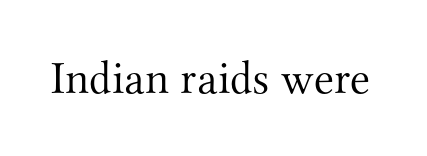
Any mark beneath the type? The region is blank. Observe the serifs anchoring each vertical stroke in this sample. Letter spacing: default. Vertical stems look standard width or narrower in stroke. The letters advance in unequal steps, a hallmark of proportional type.
